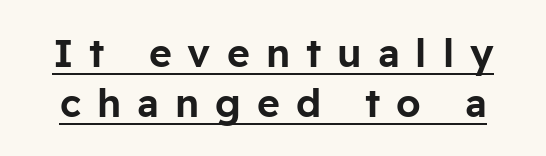
The image shows 39 px sans-serif type, upright; set normal line spacing (1.29x), unusually wide letter spacing (+0.41 em), underlined; low stroke contrast and a medium x-height.
